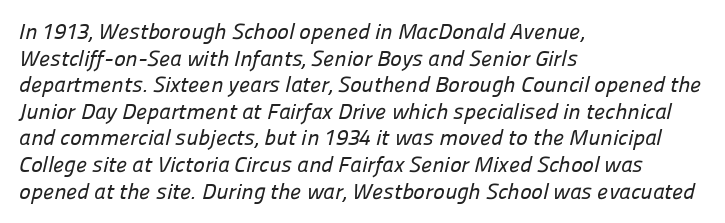
{"underline": "no", "align": "left", "line_spacing_ratio": 1.21, "letter_spacing": "normal", "letter_spacing_em": 0.0, "glyph_px": 22}
